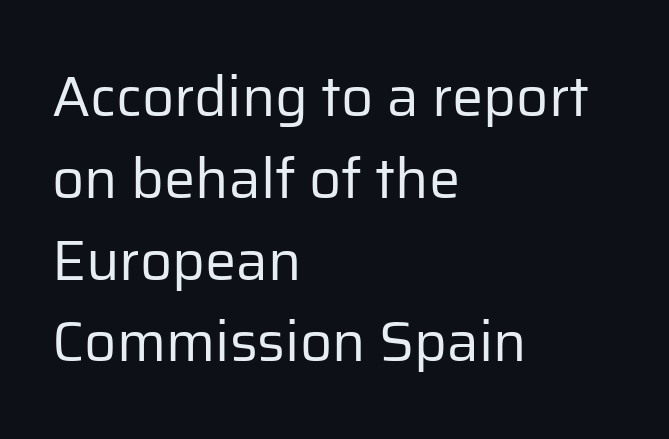
Q: Is the text bold? A: No.
Q: Is the text italic (slanted)? A: No, it is upright.
Q: Is the typeface a serif or a sans-serif typeface? A: Sans-serif.
Q: Is the text underlined? A: No.
Q: How is the paragraph aligned? A: Left-aligned.
Q: Is the spacing between letters normal or unusually wide? A: Normal.
Q: Is the spacing between lines tight, normal or loose? A: Normal.
Q: Width (condensed, normal, or wide)? A: Normal.
Q: Stroke contrast? A: Low.
Q: x-height? A: Medium.
Q: Monospaced? A: No.
